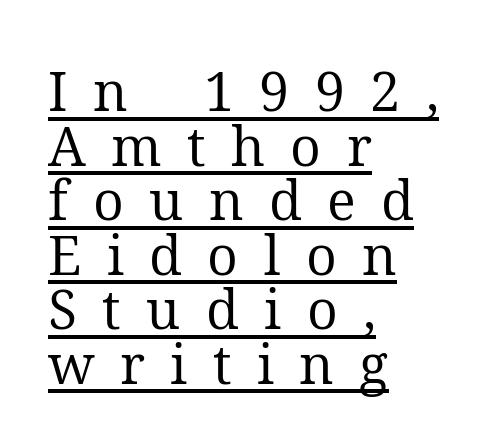
The image shows 54 px regular-weight serif type, upright; set left-aligned, tight line spacing (1.01x), unusually wide letter spacing (+0.47 em), underlined; medium stroke contrast and a medium x-height.
